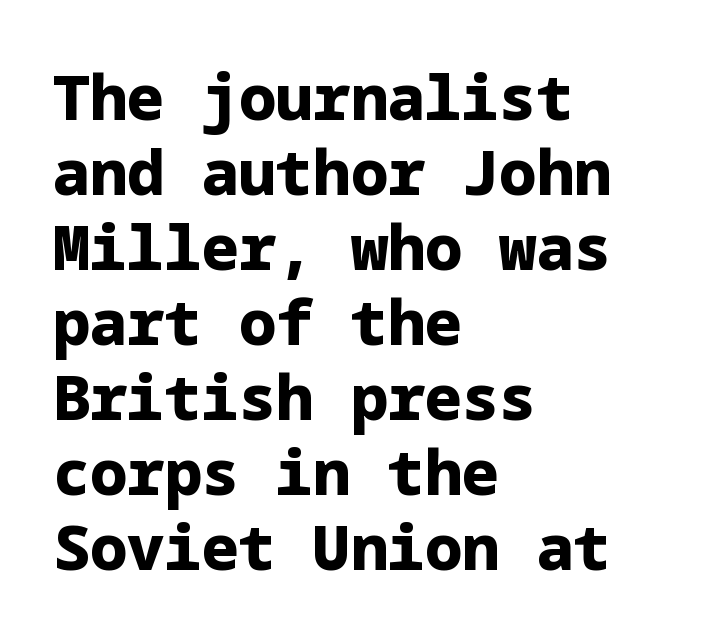
Q: Is the text bold? A: Yes.
Q: Is the text italic (slanted)? A: No, it is upright.
Q: Is the typeface a serif or a sans-serif typeface? A: Sans-serif.
Q: Is the text underlined? A: No.
Q: How is the paragraph aligned? A: Left-aligned.
Q: Is the spacing between letters normal or unusually wide? A: Normal.
Q: Width (condensed, normal, or wide)? A: Normal.
Q: Stroke contrast? A: Low.
Q: x-height? A: Medium.
